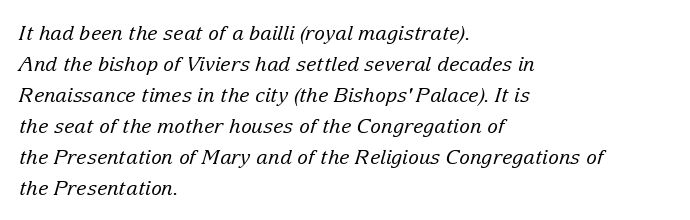
All the whitespace from short lines collects on the right. A typesetter would call this leading conventional body-copy spacing. The passage shown is not underscored anywhere. The weight tops out at a normal text grade. The font's italic variant was chosen for this text. The type is set solid horizontally, with unmodified tracking.
